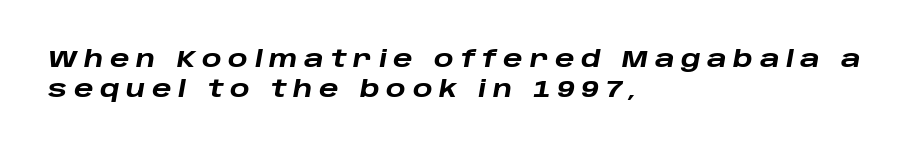
The image shows 23 px bold type, italic (leaning right); set left-aligned, normal line spacing (1.32x), unusually wide letter spacing (+0.29 em), not underlined.
